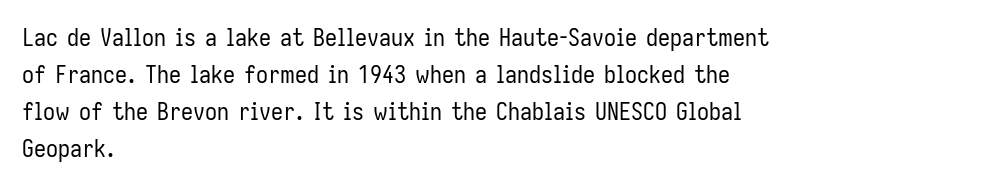
Vertical strokes here are truly vertical. Every row of glyphs begins at an identical x-position on the left. Between one letter and the next there's only the usual sliver of space. Only glyphs here, with clear space below each row.
